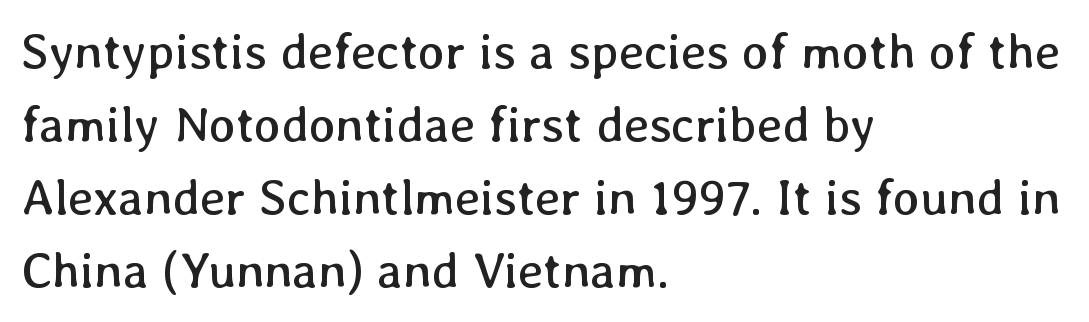
The image shows 50 px regular-weight type, upright; set left-aligned, normal line spacing (1.46x), normal letter spacing, not underlined; low stroke contrast and a medium x-height.
